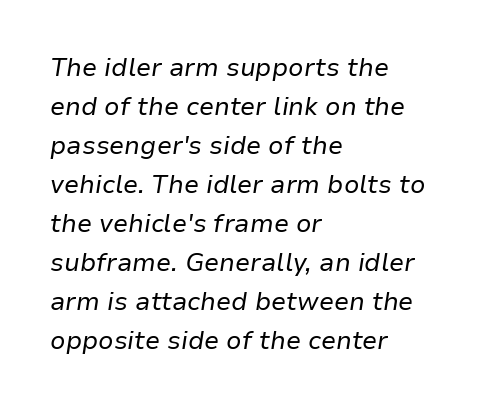
{"italic": "yes", "lean": "right", "slant_degrees": 9, "bold": "no", "underline": "no", "align": "left", "line_spacing": "normal", "line_spacing_ratio": 1.56, "letter_spacing": "normal", "letter_spacing_em": 0.0, "glyph_px": 25}
